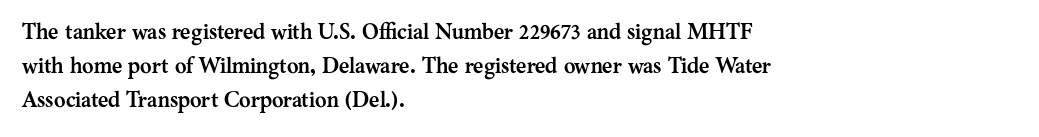
{"italic": "no", "bold": "yes", "underline": "no", "align": "left", "line_spacing": "normal", "line_spacing_ratio": 1.54, "letter_spacing": "normal", "letter_spacing_em": 0.0, "glyph_px": 22}
